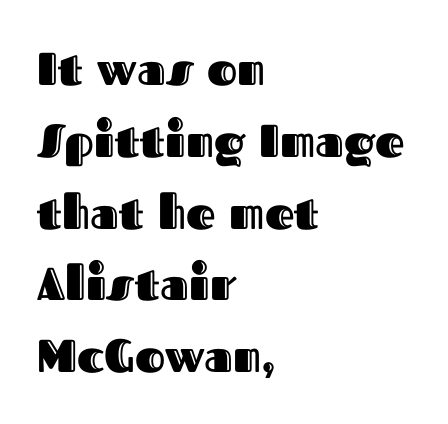
{"italic": "no", "width": "normal", "x_height": "medium", "monospaced": "no", "underline": "no", "align": "left", "line_spacing": "normal", "line_spacing_ratio": 1.56, "letter_spacing": "normal", "letter_spacing_em": 0.0, "glyph_px": 46}
